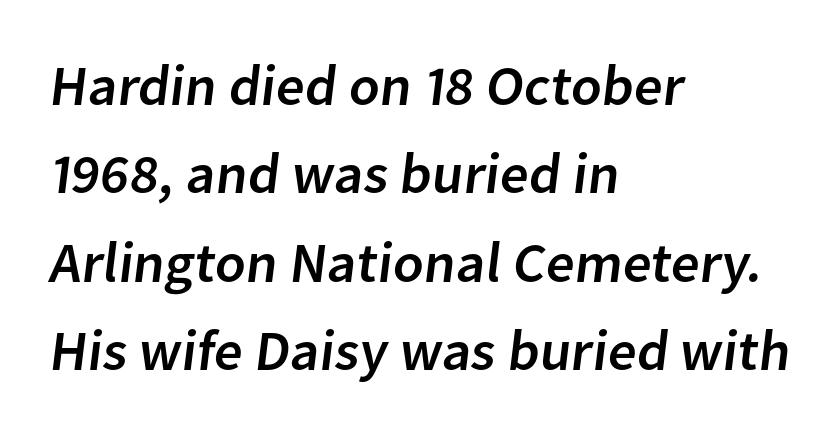
The face used here is proportionally spaced, like ordinary book or web type. Horizontally, the lines are justified to the leading edge only. The rows are spaced the way most documents space them. The rendering keeps characters at their native spacing.
